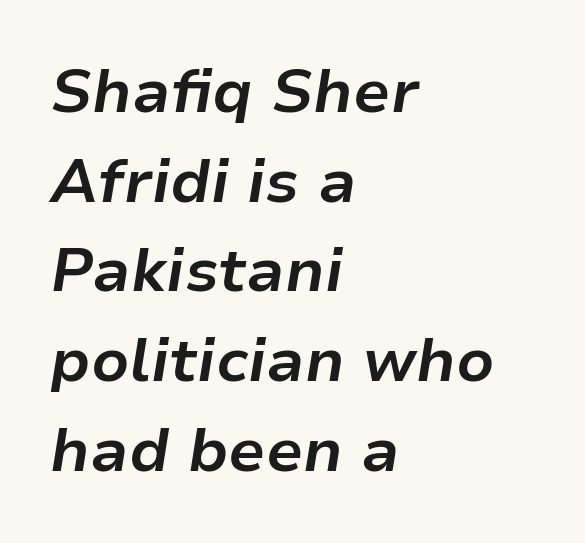
The image shows 61 px bold type, italic (leaning right); set left-aligned, normal line spacing (1.47x), normal letter spacing, not underlined; low stroke contrast and a medium x-height.
